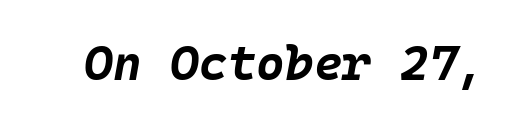
Italic? Definitely — the glyphs are oblique. Here the glyphs are tracked normally, forming tight word shapes. The area under the type is left untouched. I'd describe the lettering as bold — thick and assertive.
